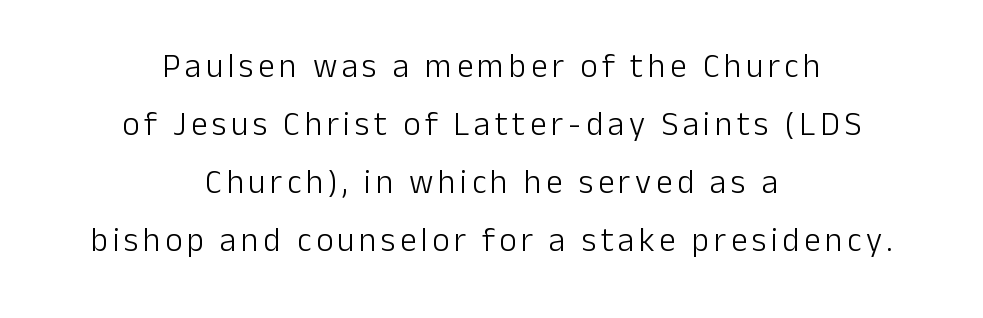
{"serif": "no", "italic": "no", "bold": "no", "weight": "light", "width": "normal", "stroke_contrast": "low", "x_height": "medium", "monospaced": "no", "underline": "no", "align": "center", "line_spacing_ratio": 1.76, "glyph_px": 33}
